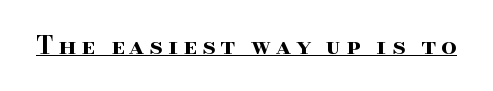
The type is letterspaced generously, with wide tracking. Ordinary non-slanted type is in use. Strokes here are thick enough to call this a true bold. A continuous stroke trails under the words, as in a hyperlink.
